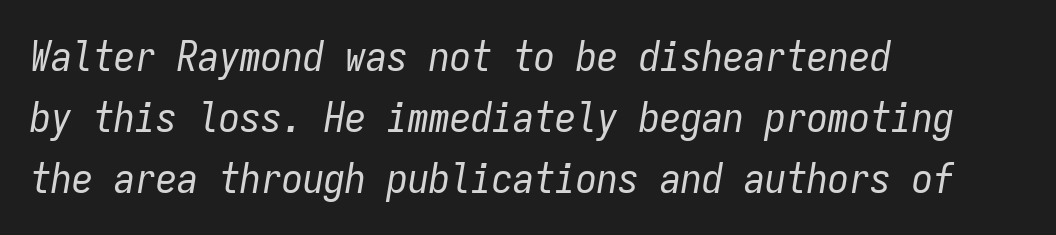
Q: Is the text bold? A: No.
Q: Is the text italic (slanted)? A: Yes, it leans right by about 9 degrees.
Q: Is the text underlined? A: No.
Q: How is the paragraph aligned? A: Left-aligned.
Q: Is the spacing between letters normal or unusually wide? A: Normal.
Q: Is the spacing between lines tight, normal or loose? A: Normal.
Q: Width (condensed, normal, or wide)? A: Condensed.
Q: Stroke contrast? A: Low.
Q: x-height? A: Medium.
Q: Monospaced? A: Yes.
